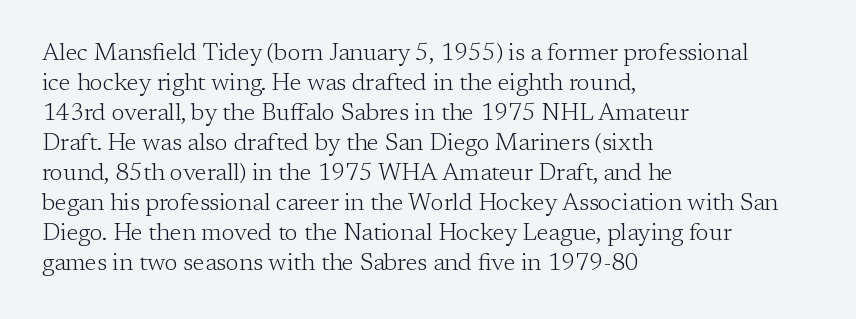
{"italic": "no", "bold": "no", "underline": "no", "align": "left", "line_spacing": "normal", "line_spacing_ratio": 1.25, "letter_spacing": "normal", "letter_spacing_em": 0.0, "glyph_px": 24}
